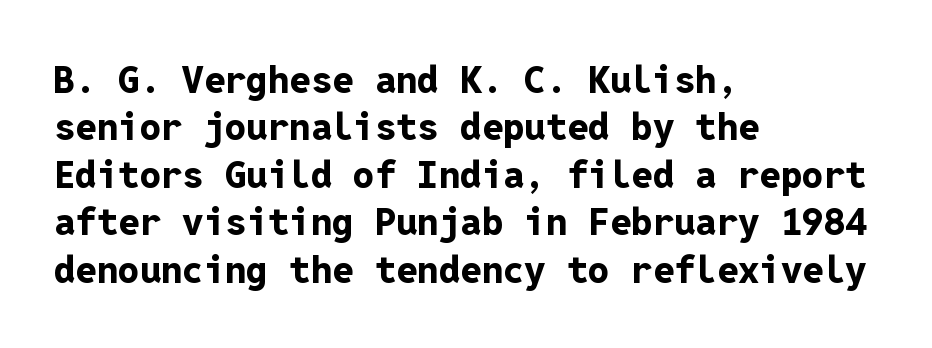
Q: Is the text bold? A: Yes.
Q: Is the text italic (slanted)? A: No, it is upright.
Q: Is the typeface a serif or a sans-serif typeface? A: Sans-serif.
Q: Is the text underlined? A: No.
Q: How is the paragraph aligned? A: Left-aligned.
Q: Is the spacing between letters normal or unusually wide? A: Normal.
Q: Is the spacing between lines tight, normal or loose? A: Normal.
Q: Width (condensed, normal, or wide)? A: Normal.
Q: Stroke contrast? A: Low.
Q: x-height? A: Medium.
Q: Monospaced? A: Yes.
